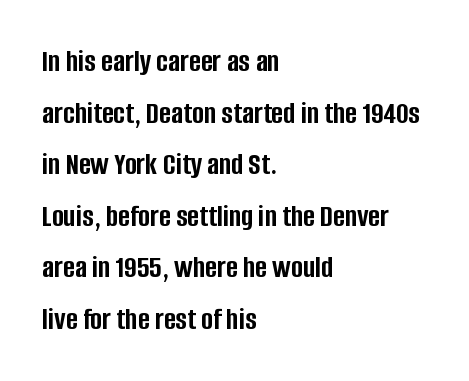
{"serif": "no", "italic": "no", "bold": "yes", "weight": "semibold", "width": "condensed", "stroke_contrast": "low", "x_height": "large", "monospaced": "no", "underline": "no", "align": "left", "line_spacing": "normal", "line_spacing_ratio": 1.61, "letter_spacing": "normal", "letter_spacing_em": 0.0, "glyph_px": 32}
